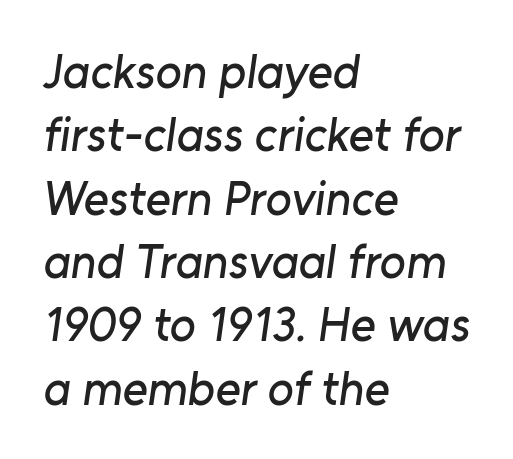
Visually the block forms a straight wall on the left and a jagged coastline on the right. You could not count columns in this text — the font is proportionally spaced. Vertical spacing — default. The passage shown is not underscored anywhere. Examine the stroke ends and you'll find no serifs.
